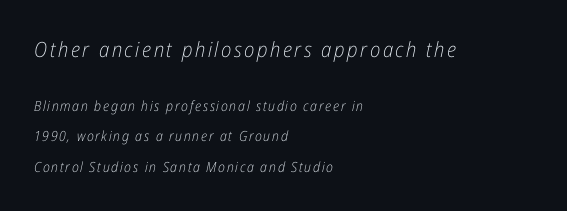
Q: Is the text bold? A: No.
Q: Is the text italic (slanted)? A: Yes, it leans right by about 12 degrees.
Q: Is the text underlined? A: No.
Q: How is the paragraph aligned? A: Left-aligned.
Q: Is the spacing between lines tight, normal or loose? A: Loose.
Q: Which block of text is set in a larger size, the first (top) or the second (bottom)? A: The first (top) one.
